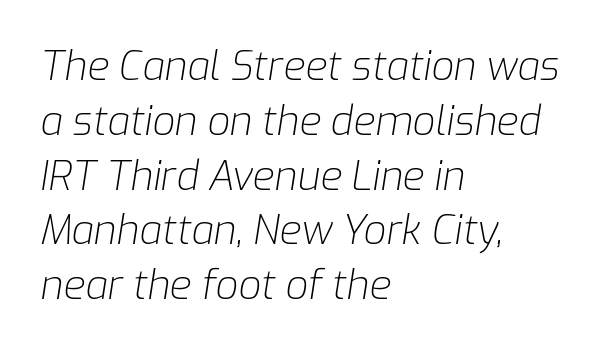
These lines were composed using italics. Weight: in the light-to-regular range. The gap between lines stays unmarked. Words appear dense and cohesive because spacing is normal. A typesetter would call this leading conventional body-copy spacing. The rag falls on the right side of this text block.
